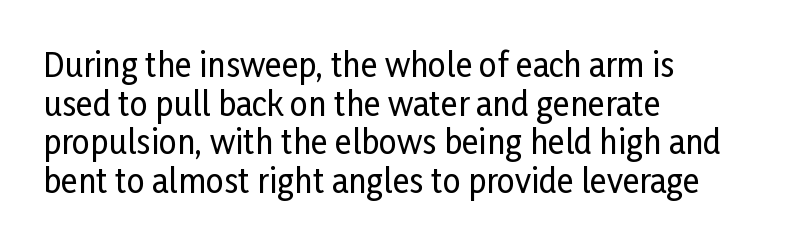
{"serif": "no", "italic": "no", "width": "condensed", "stroke_contrast": "low", "x_height": "medium", "monospaced": "no", "underline": "no", "align": "left", "line_spacing_ratio": 1.21, "letter_spacing": "normal", "letter_spacing_em": 0.0, "glyph_px": 32}
